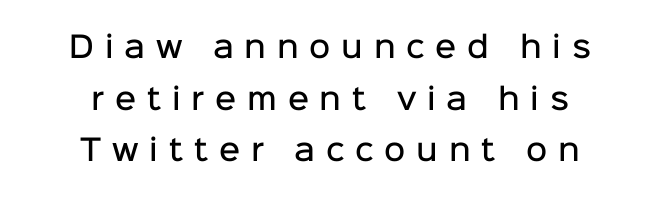
Q: Is the text bold? A: Semi-bold.
Q: Is the text italic (slanted)? A: No, it is upright.
Q: Is the typeface a serif or a sans-serif typeface? A: Sans-serif.
Q: Is the text underlined? A: No.
Q: How is the paragraph aligned? A: Centered.
Q: Is the spacing between letters normal or unusually wide? A: Unusually wide.
Q: Width (condensed, normal, or wide)? A: Normal.
Q: Stroke contrast? A: Low.
Q: x-height? A: Medium.
Q: Monospaced? A: No.
